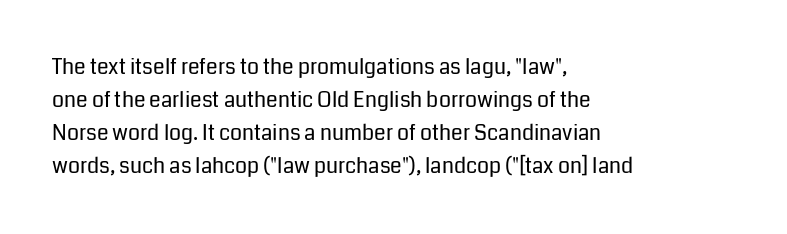
Q: Is the text bold? A: No.
Q: Is the text italic (slanted)? A: No, it is upright.
Q: Is the text underlined? A: No.
Q: How is the paragraph aligned? A: Left-aligned.
Q: Is the spacing between letters normal or unusually wide? A: Normal.
Q: Is the spacing between lines tight, normal or loose? A: Normal.
